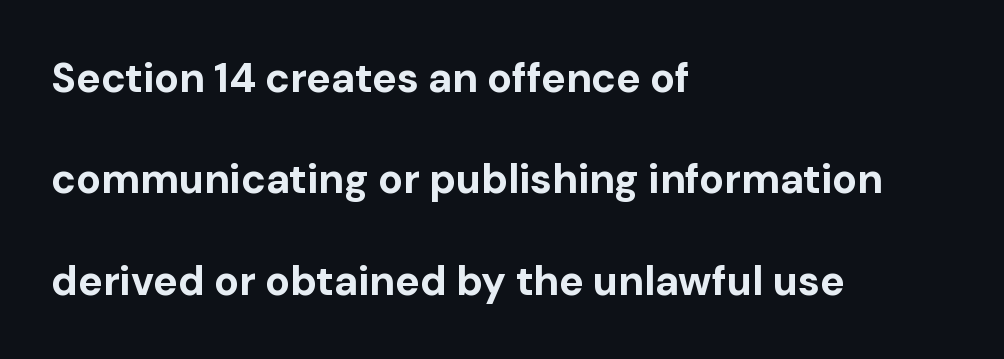
{"serif": "no", "italic": "no", "bold": "yes", "weight": "bold", "width": "normal", "stroke_contrast": "low", "x_height": "medium", "monospaced": "no", "underline": "no", "align": "left", "line_spacing": "loose", "line_spacing_ratio": 2.47, "letter_spacing": "normal", "letter_spacing_em": 0.0, "glyph_px": 41}
